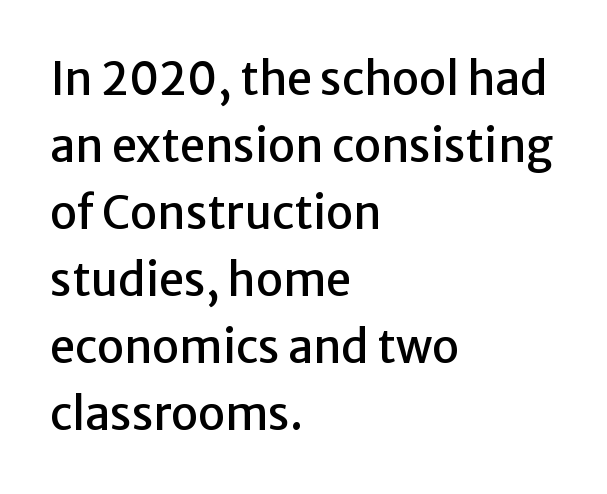
The image shows 45 px sans-serif type, upright; set left-aligned, normal line spacing (1.49x), normal letter spacing, not underlined; low stroke contrast and a medium x-height.
